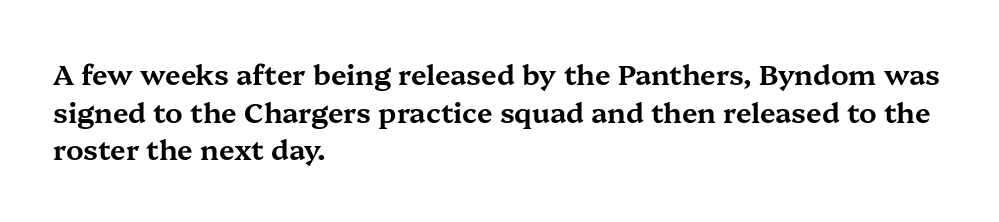
Q: Is the text italic (slanted)? A: No, it is upright.
Q: Is the typeface a serif or a sans-serif typeface? A: Serif.
Q: Is the text underlined? A: No.
Q: How is the paragraph aligned? A: Left-aligned.
Q: Is the spacing between letters normal or unusually wide? A: Normal.
Q: Is the spacing between lines tight, normal or loose? A: Normal.
Q: Width (condensed, normal, or wide)? A: Wide.
Q: Stroke contrast? A: Medium.
Q: x-height? A: Medium.
Q: Monospaced? A: No.
